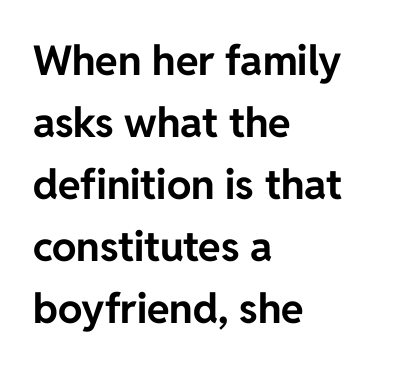
{"serif": "no", "italic": "no", "bold": "yes", "weight": "bold", "width": "normal", "stroke_contrast": "low", "x_height": "medium", "monospaced": "no", "underline": "no", "align": "left", "line_spacing": "normal", "line_spacing_ratio": 1.51, "letter_spacing": "normal", "letter_spacing_em": 0.0, "glyph_px": 41}
